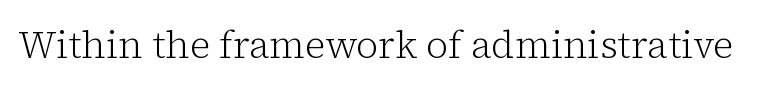
{"serif": "yes", "italic": "no", "bold": "no", "weight": "light", "width": "normal", "stroke_contrast": "low", "x_height": "medium", "monospaced": "no", "underline": "no", "letter_spacing": "normal", "letter_spacing_em": 0.0, "glyph_px": 38}
